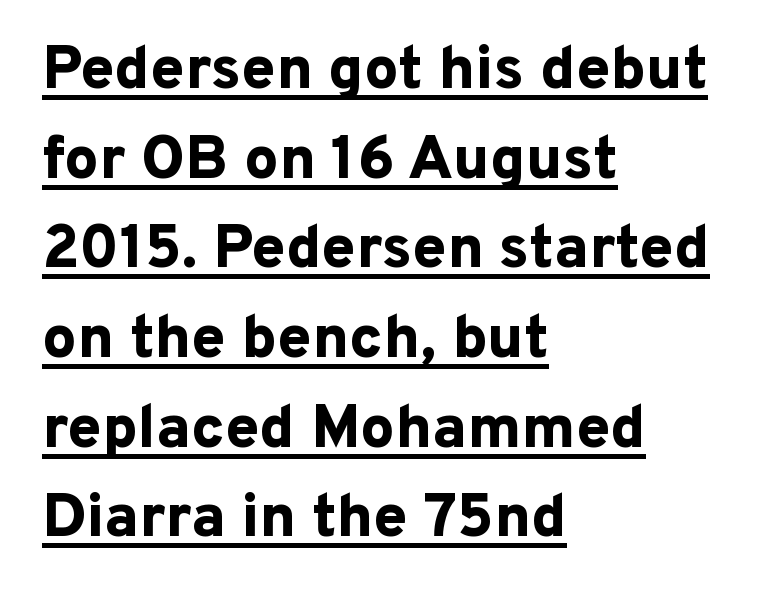
Typographically, this falls in the sans-serif category. Which margin do the lines hug? The left one — the right edge is uneven. The letters sit at their default tracking, neither squeezed nor spread. Students, this is bold: see how much ink each stroke carries.
